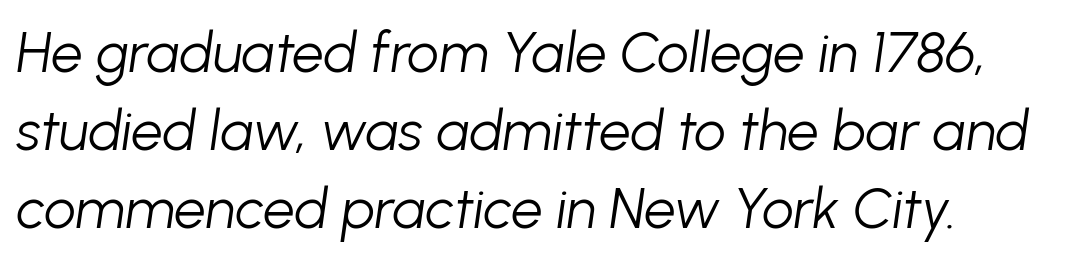
Q: Is the text bold? A: No.
Q: Is the text italic (slanted)? A: Yes, it leans right by about 8 degrees.
Q: Is the text underlined? A: No.
Q: Is the spacing between letters normal or unusually wide? A: Normal.
Q: Is the spacing between lines tight, normal or loose? A: Normal.
Q: Width (condensed, normal, or wide)? A: Normal.
Q: Stroke contrast? A: Low.
Q: x-height? A: Medium.
Q: Monospaced? A: No.
